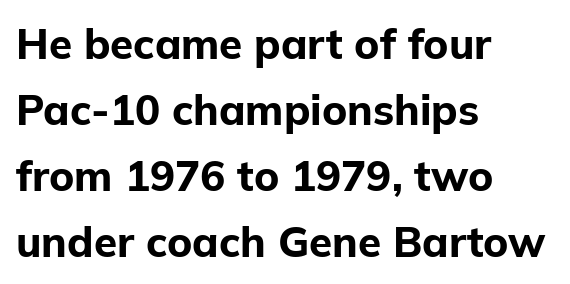
Q: Is the text bold? A: Yes.
Q: Is the text italic (slanted)? A: No, it is upright.
Q: Is the typeface a serif or a sans-serif typeface? A: Sans-serif.
Q: Is the text underlined? A: No.
Q: How is the paragraph aligned? A: Left-aligned.
Q: Is the spacing between letters normal or unusually wide? A: Normal.
Q: Is the spacing between lines tight, normal or loose? A: Normal.
Q: Width (condensed, normal, or wide)? A: Normal.
Q: Stroke contrast? A: Low.
Q: x-height? A: Medium.
Q: Monospaced? A: No.
